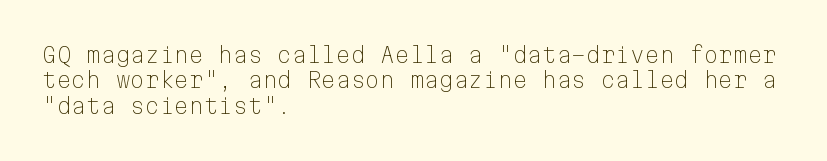
{"italic": "no", "bold": "no", "underline": "no", "align": "left", "line_spacing_ratio": 1.21, "letter_spacing": "normal", "letter_spacing_em": 0.0, "glyph_px": 21}
